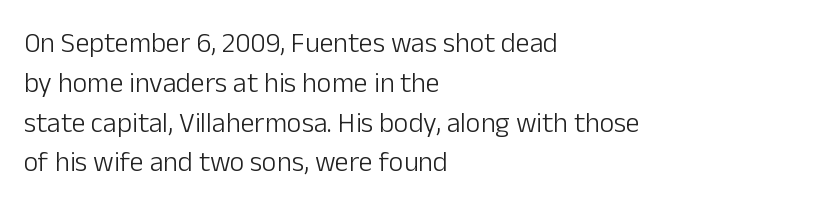
Q: Is the text bold? A: No.
Q: Is the text italic (slanted)? A: No, it is upright.
Q: Is the typeface a serif or a sans-serif typeface? A: Sans-serif.
Q: Is the text underlined? A: No.
Q: How is the paragraph aligned? A: Left-aligned.
Q: Is the spacing between letters normal or unusually wide? A: Normal.
Q: Is the spacing between lines tight, normal or loose? A: Normal.
Q: Width (condensed, normal, or wide)? A: Normal.
Q: Stroke contrast? A: Low.
Q: x-height? A: Medium.
Q: Monospaced? A: No.
